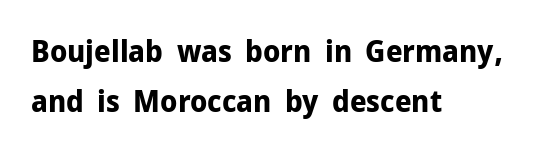
{"serif": "no", "italic": "no", "bold": "yes", "weight": "bold", "width": "normal", "stroke_contrast": "low", "x_height": "medium", "monospaced": "no", "underline": "no", "align": "left", "line_spacing": "normal", "line_spacing_ratio": 1.67, "letter_spacing": "normal", "letter_spacing_em": 0.0, "glyph_px": 30}
